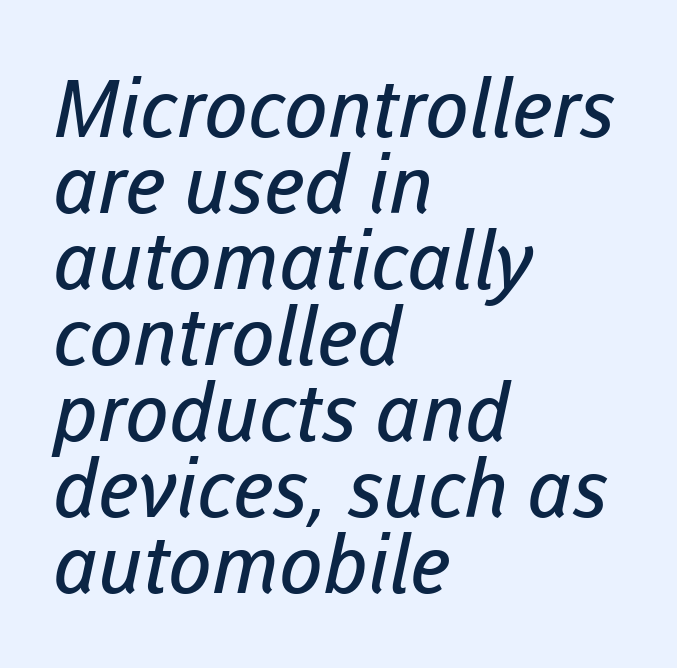
{"serif": "no", "bold": "no", "weight": "regular", "width": "normal", "stroke_contrast": "low", "x_height": "medium", "monospaced": "no", "underline": "no", "align": "left", "line_spacing": "tight", "line_spacing_ratio": 0.95, "letter_spacing": "normal", "letter_spacing_em": 0.0, "glyph_px": 80}
